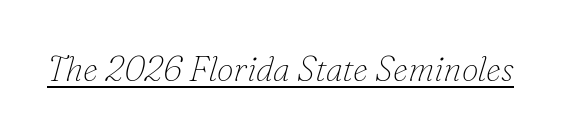
The image shows 34 px thin serif type, italic (leaning right); set normal letter spacing, underlined; low stroke contrast and a small x-height.
